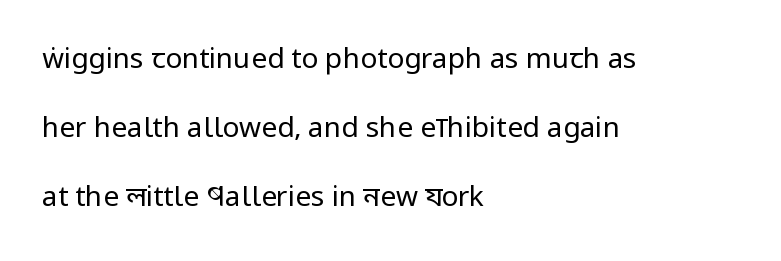
Q: Is the text bold? A: No.
Q: Is the text italic (slanted)? A: No, it is upright.
Q: Is the typeface a serif or a sans-serif typeface? A: Sans-serif.
Q: Is the text underlined? A: No.
Q: How is the paragraph aligned? A: Left-aligned.
Q: Is the spacing between letters normal or unusually wide? A: Normal.
Q: Is the spacing between lines tight, normal or loose? A: Loose.
Q: Width (condensed, normal, or wide)? A: Condensed.
Q: Stroke contrast? A: Low.
Q: x-height? A: Large.
Q: Monospaced? A: No.
